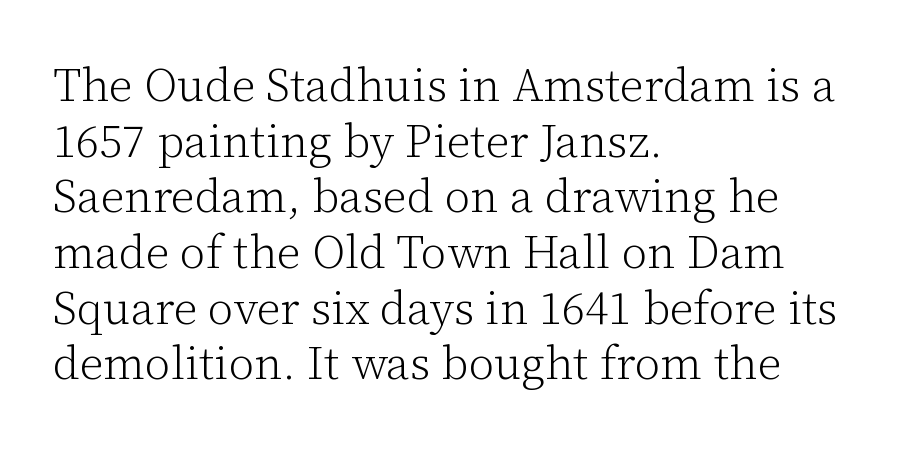
These lines are rendered in a variable-pitch font. The weight tops out at a normal text grade. Tall strokes in this sample are plumb rather than angled. The space beneath each line is pristine and unruled. How are the letters spaced? Ordinarily, with no added tracking.
